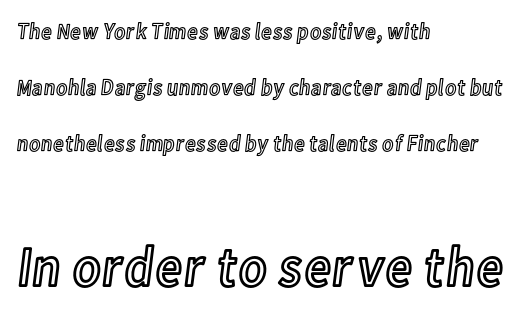
Q: Is the text italic (slanted)? A: Yes.
Q: Is the text underlined? A: No.
Q: How is the paragraph aligned? A: Left-aligned.
Q: Is the spacing between letters normal or unusually wide? A: Normal.
Q: Is the spacing between lines tight, normal or loose? A: Loose.
Q: Which block of text is set in a larger size, the first (top) or the second (bottom)? A: The second (bottom) one.
Q: Width (condensed, normal, or wide)? A: Condensed.
Q: x-height? A: Medium.
Q: Monospaced? A: No.
